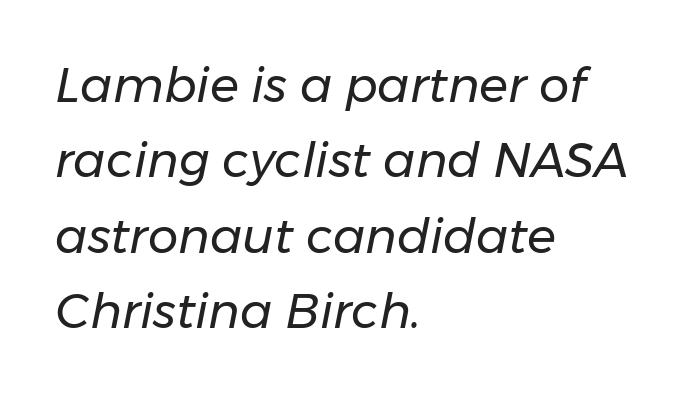
The passage shown stacks its lines at a standard gap. The rendering keeps characters at their native spacing. Every row of glyphs begins at an identical x-position on the left. The passage shown leans; its letterforms are oblique. Heft: none added — not bold.
